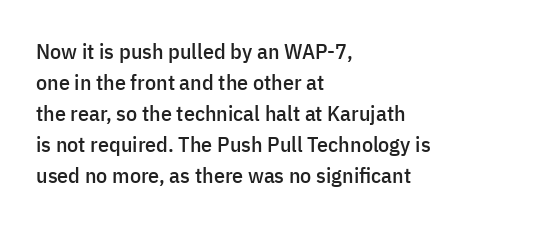
{"italic": "no", "underline": "no", "align": "left", "line_spacing": "normal", "line_spacing_ratio": 1.41, "letter_spacing": "normal", "letter_spacing_em": 0.0, "glyph_px": 22}
